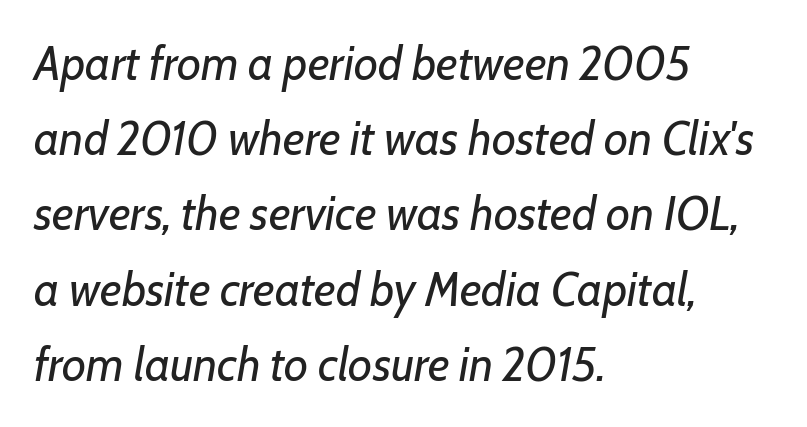
The letters sit at their default tracking, neither squeezed nor spread. The passage shown leans; its letterforms are oblique. Vertical spacing — default. Proportional: the letters do not fall into vertical columns. Every row of glyphs begins at an identical x-position on the left. The space directly below the letters is spotless.
